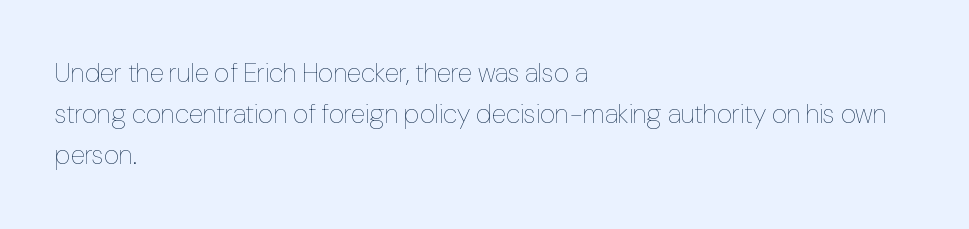
On a weight scale, this lands at 450 or below. The passage shown has conventional tracking throughout. A normal amount of white space separates one row of letters from the next. The rag falls on the right side of this text block.
